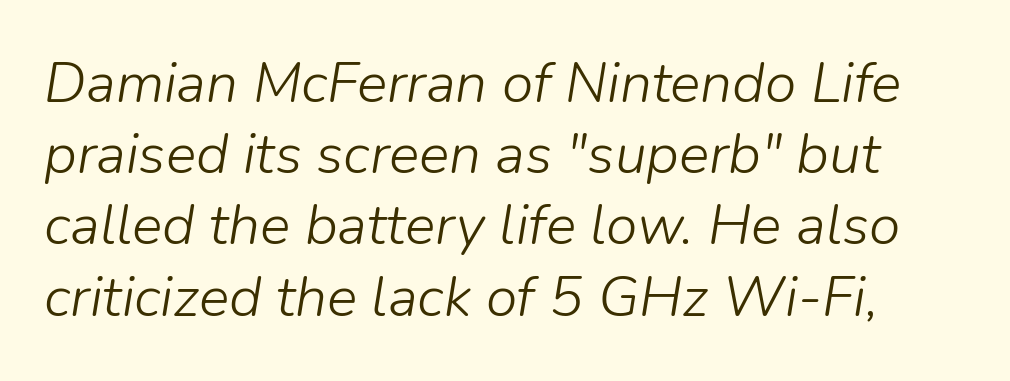
{"italic": "yes", "lean": "right", "slant_degrees": 9, "bold": "no", "weight": "light", "width": "normal", "stroke_contrast": "low", "x_height": "medium", "monospaced": "no", "underline": "no", "line_spacing": "normal", "line_spacing_ratio": 1.25, "letter_spacing": "normal", "letter_spacing_em": 0.0, "glyph_px": 57}
